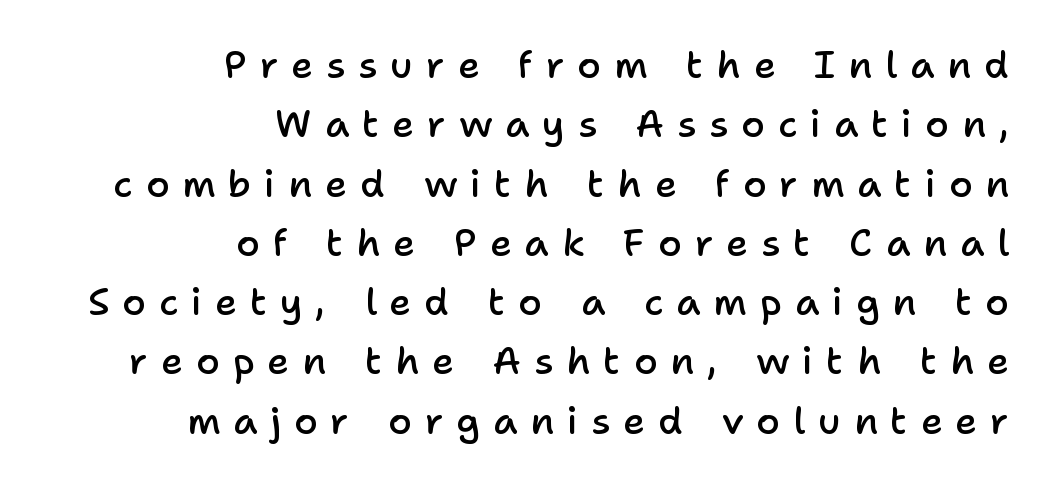
The image shows 38 px semibold sans-serif type, upright; set right-aligned, normal line spacing (1.56x), unusually wide letter spacing (+0.34 em), not underlined; low stroke contrast and a medium x-height.
